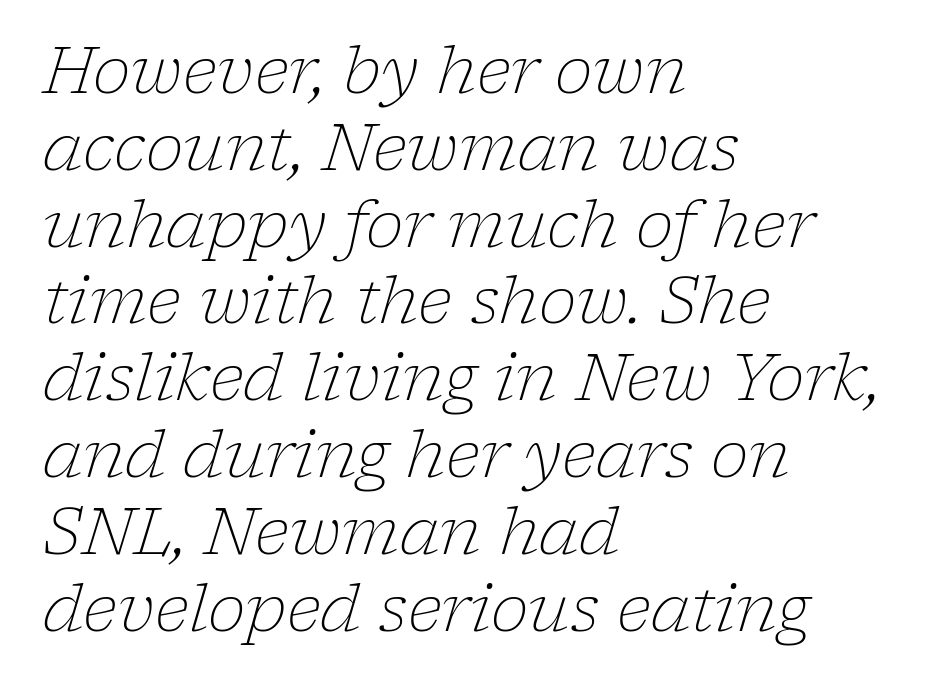
Q: Is the text bold? A: No.
Q: Is the text italic (slanted)? A: Yes, it leans right by about 17 degrees.
Q: Is the typeface a serif or a sans-serif typeface? A: Serif.
Q: Is the text underlined? A: No.
Q: How is the paragraph aligned? A: Left-aligned.
Q: Is the spacing between letters normal or unusually wide? A: Normal.
Q: Width (condensed, normal, or wide)? A: Normal.
Q: Stroke contrast? A: Low.
Q: x-height? A: Medium.
Q: Monospaced? A: No.
